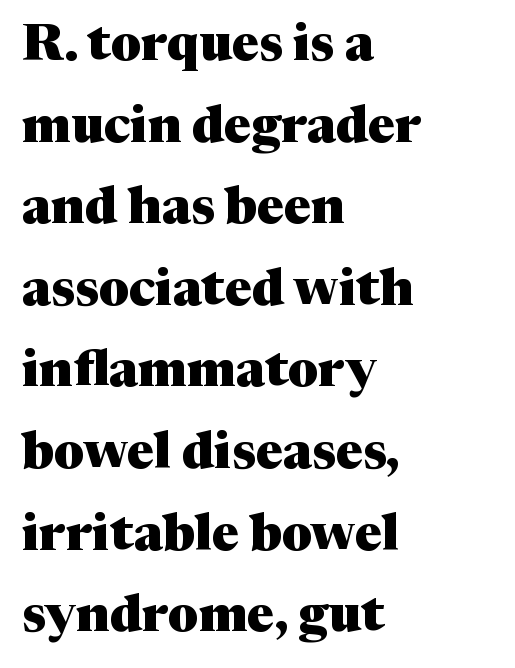
{"serif": "yes", "italic": "no", "bold": "yes", "weight": "heavy", "width": "normal", "stroke_contrast": "medium", "x_height": "medium", "monospaced": "no", "underline": "no", "align": "left", "line_spacing": "normal", "line_spacing_ratio": 1.6, "letter_spacing": "normal", "letter_spacing_em": 0.0, "glyph_px": 51}
